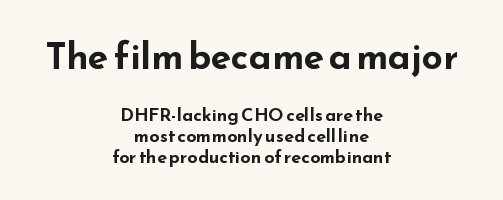
Q: Is the text bold? A: Yes.
Q: Is the text italic (slanted)? A: No, it is upright.
Q: Is the typeface a serif or a sans-serif typeface? A: Sans-serif.
Q: Is the text underlined? A: No.
Q: How is the paragraph aligned? A: Centered.
Q: Is the spacing between letters normal or unusually wide? A: Normal.
Q: Which block of text is set in a larger size, the first (top) or the second (bottom)? A: The first (top) one.
Q: Width (condensed, normal, or wide)? A: Wide.
Q: Stroke contrast? A: Low.
Q: x-height? A: Small.
Q: Monospaced? A: No.
